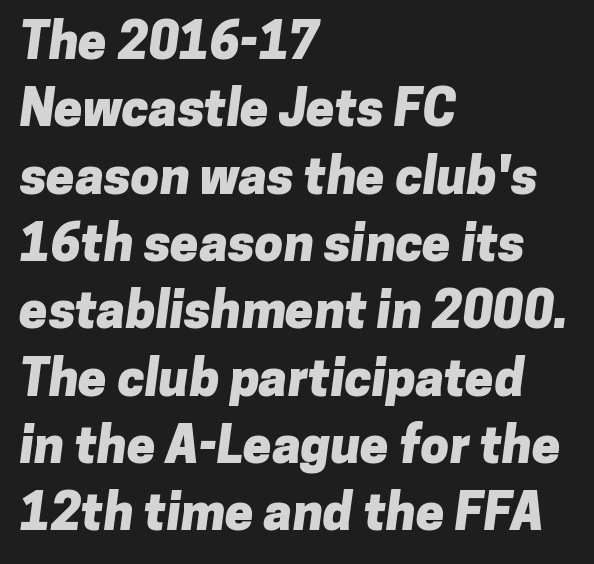
{"serif": "no", "bold": "yes", "weight": "heavy", "width": "normal", "stroke_contrast": "low", "x_height": "medium", "monospaced": "no", "underline": "no", "align": "left", "line_spacing": "normal", "line_spacing_ratio": 1.32, "letter_spacing": "normal", "letter_spacing_em": 0.0, "glyph_px": 51}
